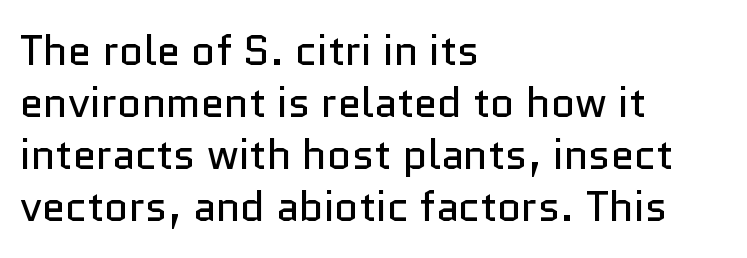
{"serif": "no", "italic": "no", "bold": "no", "weight": "regular", "width": "normal", "stroke_contrast": "low", "x_height": "medium", "monospaced": "no", "underline": "no", "align": "left", "line_spacing_ratio": 1.24, "letter_spacing": "normal", "letter_spacing_em": 0.0, "glyph_px": 42}
